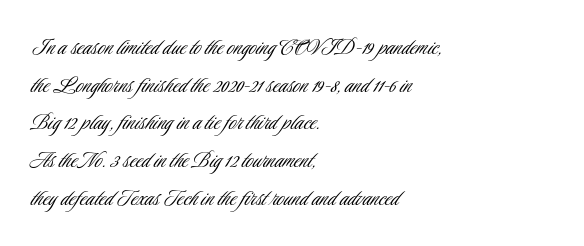
This sample is left-justified, so line endings fall wherever the words run out. Short note: letters normally spaced. Nothing heavy about these letters — not bold at all. The glyphs are unaccompanied by any horizontal stroke below them. Quick note: interline space is typical.
